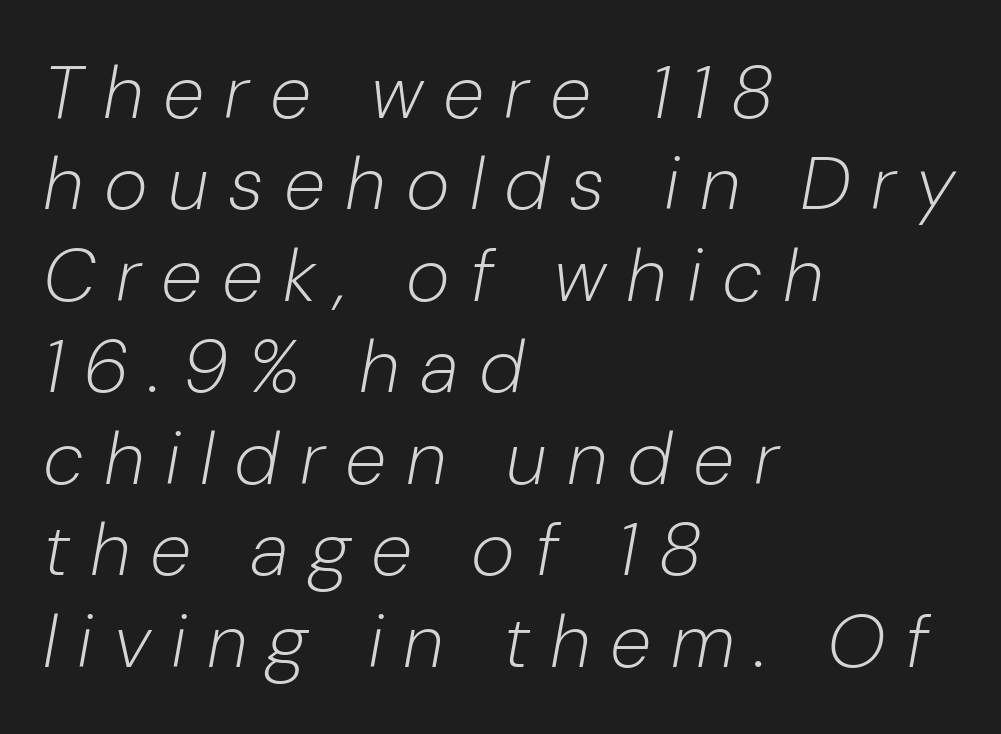
Is the stroke heavy? The answer is a plain regular-or-lighter. Has an underline been added? It has not. Observe the lean: these are italic letterforms. Line starts are locked; line ends wander. This sample has the flowing, uneven cadence of proportional lettering. You could only call the tracking loose — the letters float apart.
